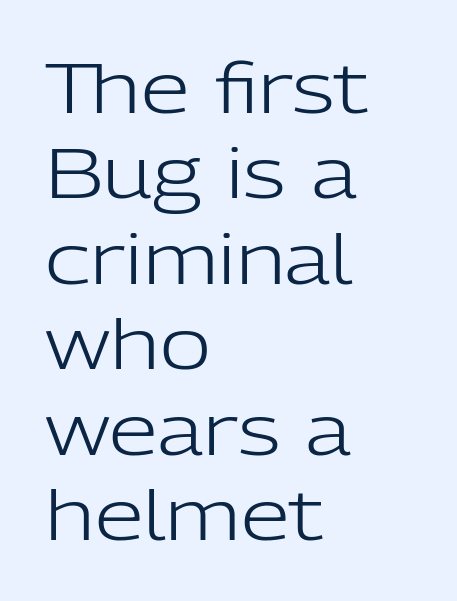
{"serif": "no", "italic": "no", "bold": "no", "weight": "light", "width": "normal", "stroke_contrast": "low", "x_height": "medium", "monospaced": "no", "underline": "no", "align": "left", "line_spacing_ratio": 1.22, "letter_spacing": "normal", "letter_spacing_em": 0.0, "glyph_px": 70}
